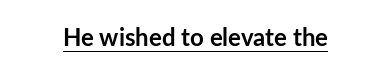
Students, observe the line beneath the letters — that is underlining. Upright lettering throughout. Summary of weight: heavy, a full bold. Here the glyphs are tracked normally, forming tight word shapes.
